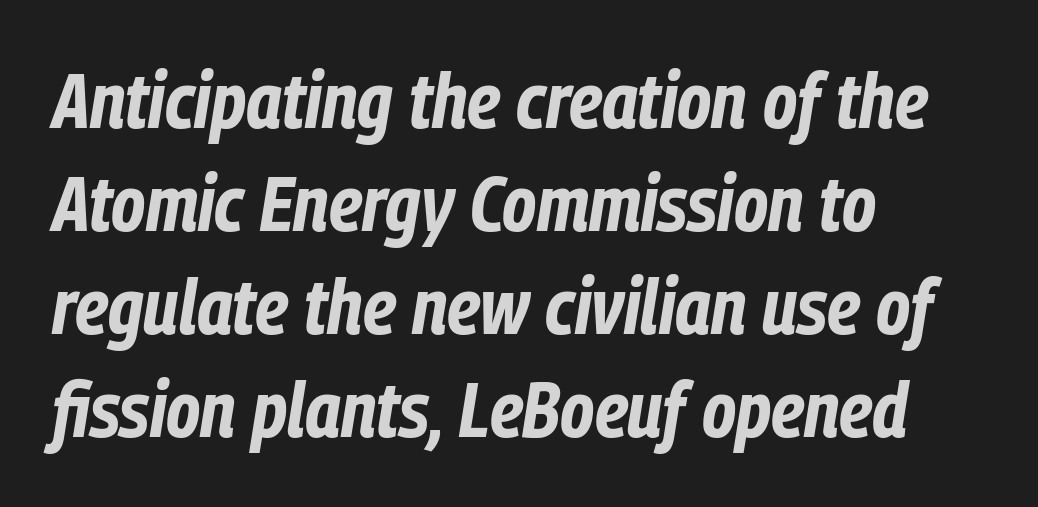
In terms of posture, this sample is oblique. Reading down the block, your eye returns to a fixed left position each line. The rendering uses natural spacing where letterforms have individual widths. Plain, unruled lines of type. Is there much room between lines? A standard amount, neither cramped nor airy.
